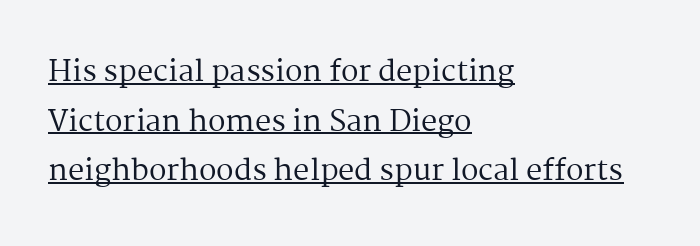
{"serif": "yes", "italic": "no", "bold": "no", "weight": "regular", "width": "normal", "stroke_contrast": "medium", "x_height": "medium", "monospaced": "no", "underline": "yes", "align": "left", "line_spacing_ratio": 1.71, "letter_spacing": "normal", "letter_spacing_em": 0.0, "glyph_px": 29}
